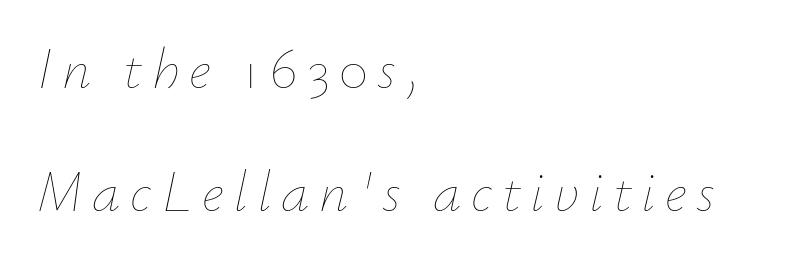
{"italic": "yes", "lean": "right", "slant_degrees": 12, "bold": "no", "weight": "thin", "width": "normal", "stroke_contrast": "low", "x_height": "small", "monospaced": "no", "underline": "no", "align": "left", "line_spacing": "loose", "line_spacing_ratio": 2.15, "glyph_px": 57}
